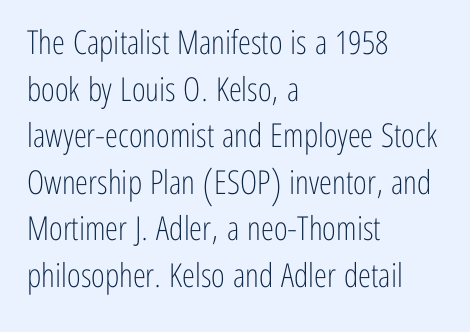
Q: Is the text bold? A: No.
Q: Is the text italic (slanted)? A: No, it is upright.
Q: Is the typeface a serif or a sans-serif typeface? A: Sans-serif.
Q: Is the text underlined? A: No.
Q: How is the paragraph aligned? A: Left-aligned.
Q: Is the spacing between letters normal or unusually wide? A: Normal.
Q: Is the spacing between lines tight, normal or loose? A: Normal.
Q: Width (condensed, normal, or wide)? A: Condensed.
Q: Stroke contrast? A: Low.
Q: x-height? A: Medium.
Q: Monospaced? A: No.
